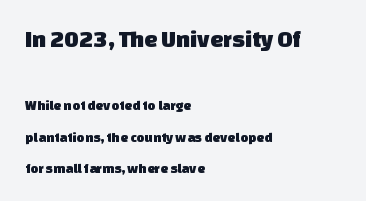
The image shows 24 px text type; set left-aligned, loose line spacing (2.22x), normal letter spacing, not underlined; the first (top) block is 1.71x larger.
